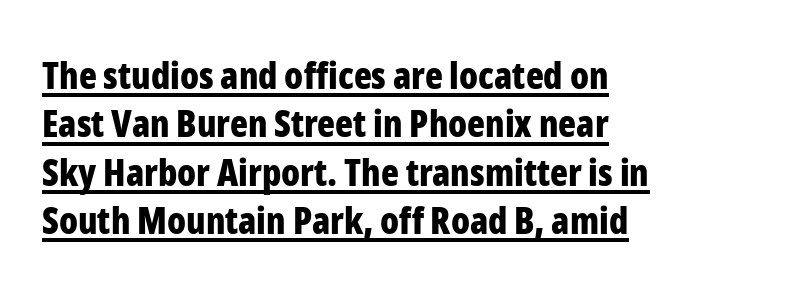
These lines were composed using upright roman letters. Notice how descenders clear the ascenders below comfortably — that's standard leading. Has an underline been added? It has. Honestly, the letter spacing is just normal — you wouldn't notice it. Each letter keeps its own natural width here, so spacing adapts to shape. Which margin do the lines hug? The left one — the right edge is uneven.
